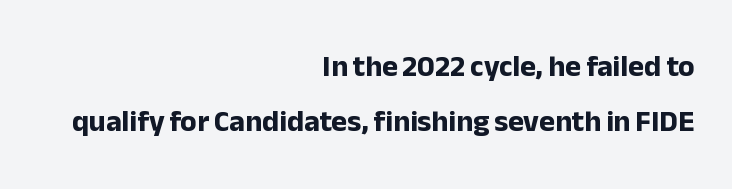
{"serif": "no", "italic": "no", "bold": "yes", "weight": "bold", "width": "normal", "stroke_contrast": "low", "x_height": "medium", "monospaced": "no", "underline": "no", "align": "right", "line_spacing_ratio": 1.85, "letter_spacing": "normal", "letter_spacing_em": 0.0, "glyph_px": 30}
